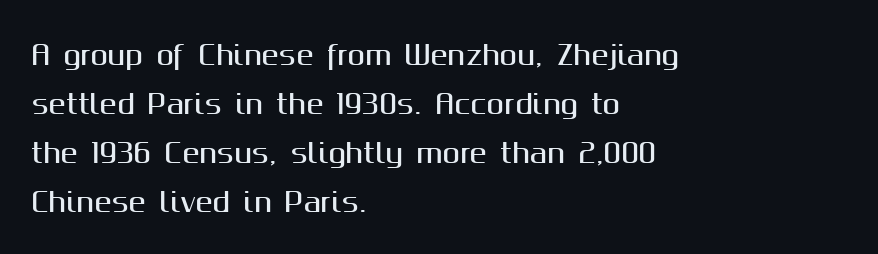
Style check: upright. Decoration check: the copy has no underline. Glyph-to-glyph distance matches everyday printed text. Notice how the passage keeps a crisp vertical edge on the left only.
